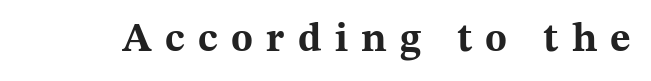
No italicization has been applied; the sample stays upright. Descenders are the only things crossing below the line. Are there feet on the stems? There are — it's a serif. The letters advance in unequal steps, a hallmark of proportional type.
